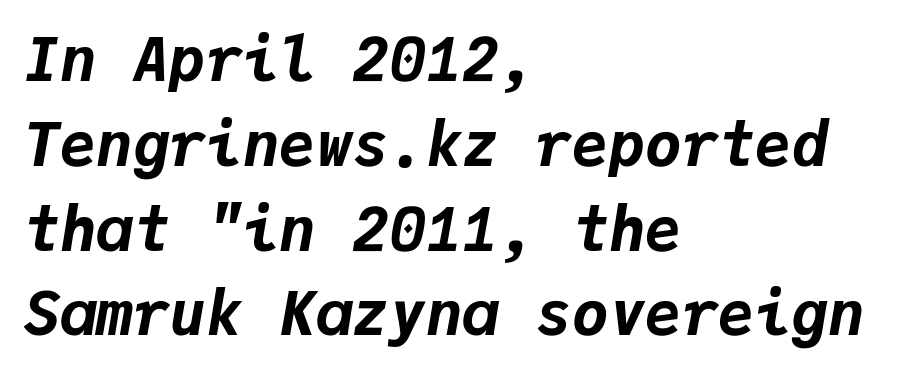
{"italic": "yes", "lean": "right", "slant_degrees": 9, "bold": "yes", "weight": "bold", "width": "normal", "stroke_contrast": "low", "x_height": "medium", "monospaced": "yes", "underline": "no", "align": "left", "line_spacing": "normal", "line_spacing_ratio": 1.39, "letter_spacing": "normal", "letter_spacing_em": 0.0, "glyph_px": 61}
